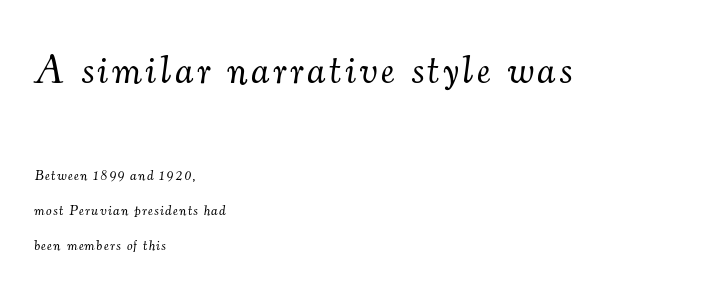
{"serif": "yes", "italic": "yes", "lean": "right", "slant_degrees": 7, "bold": "no", "weight": "light", "width": "normal", "stroke_contrast": "medium", "x_height": "small", "monospaced": "no", "underline": "no", "align": "left", "line_spacing": "loose", "line_spacing_ratio": 2.49, "larger_block": "first", "size_ratio": 2.79, "glyph_px": 39}
